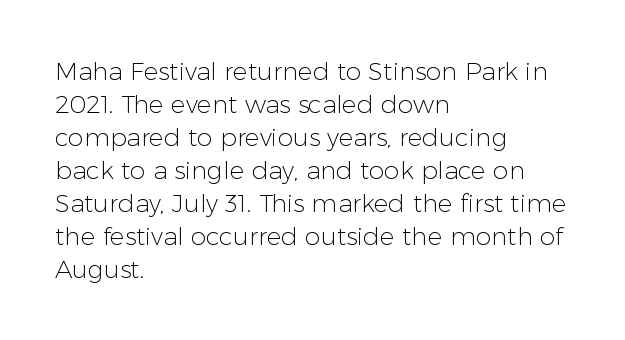
Q: Is the text bold? A: No.
Q: Is the text italic (slanted)? A: No, it is upright.
Q: Is the text underlined? A: No.
Q: How is the paragraph aligned? A: Left-aligned.
Q: Is the spacing between letters normal or unusually wide? A: Normal.
Q: Is the spacing between lines tight, normal or loose? A: Normal.
